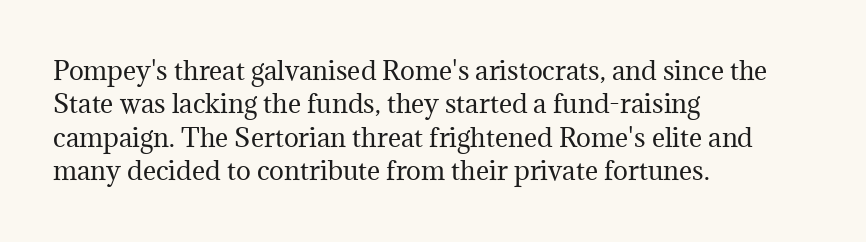
Notice how the stems are strictly vertical — no italics here. Clear beneath every line of the passage. Compared with typical paragraphs, the rows here are spaced about the same. The letters look calm and open, with moderate or lighter stems. Spacing between characters is what you'd get straight out of the box.
